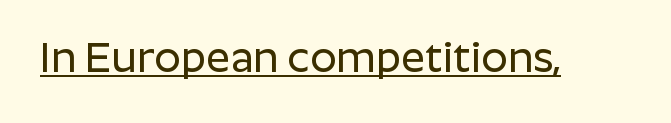
The image shows 42 px sans-serif type, upright; set normal letter spacing, underlined; low stroke contrast and a medium x-height.
